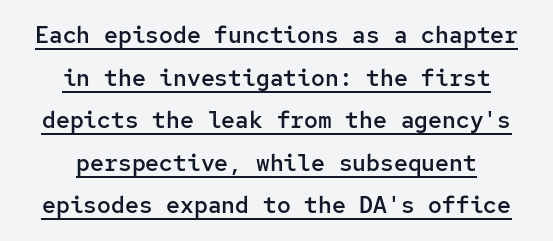
{"italic": "no", "bold": "semi", "underline": "yes", "align": "center", "line_spacing_ratio": 1.85, "letter_spacing": "normal", "letter_spacing_em": 0.0, "glyph_px": 23}
